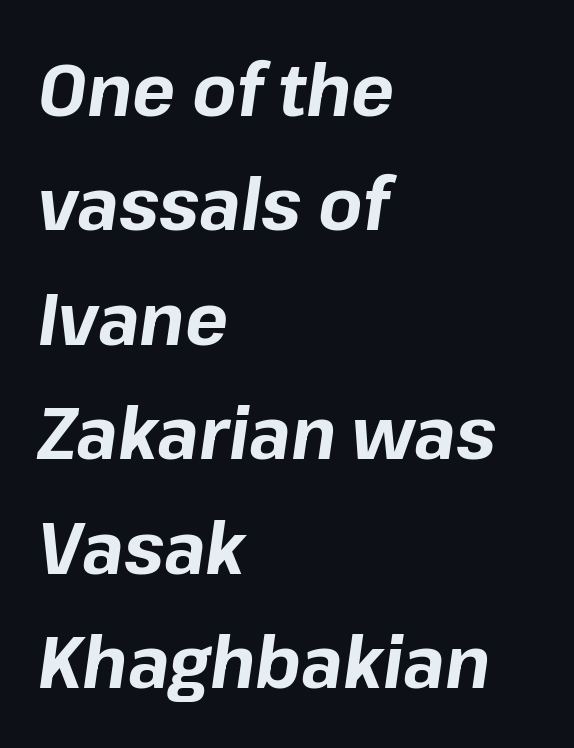
{"italic": "yes", "lean": "right", "slant_degrees": 8, "bold": "yes", "weight": "bold", "width": "normal", "stroke_contrast": "low", "x_height": "medium", "monospaced": "no", "underline": "no", "align": "left", "line_spacing": "normal", "line_spacing_ratio": 1.59, "letter_spacing": "normal", "letter_spacing_em": 0.0, "glyph_px": 72}
